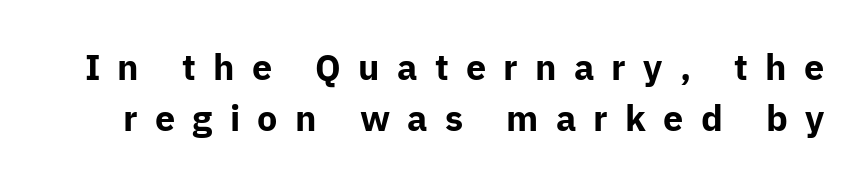
Q: Is the text bold? A: Yes.
Q: Is the text italic (slanted)? A: No, it is upright.
Q: Is the typeface a serif or a sans-serif typeface? A: Sans-serif.
Q: Is the text underlined? A: No.
Q: Is the spacing between letters normal or unusually wide? A: Unusually wide.
Q: Is the spacing between lines tight, normal or loose? A: Normal.
Q: Width (condensed, normal, or wide)? A: Normal.
Q: Stroke contrast? A: Low.
Q: x-height? A: Medium.
Q: Monospaced? A: No.
